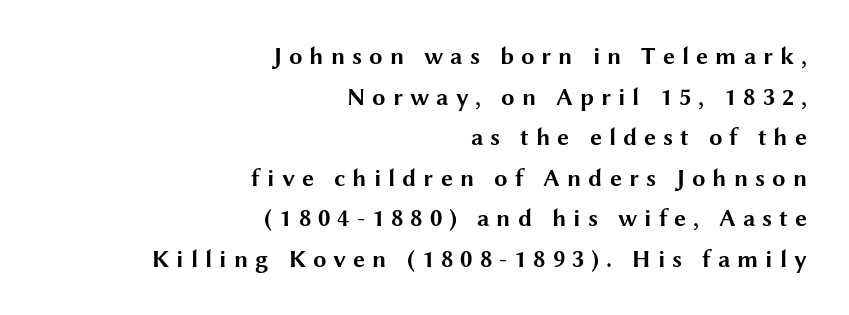
Look at the stroke-to-counter ratio: heavy, a bold. The axis of the letterforms is exactly vertical. Does extra space separate the letters? Yes, quite a lot of it. Clear beneath every line of the passage.
